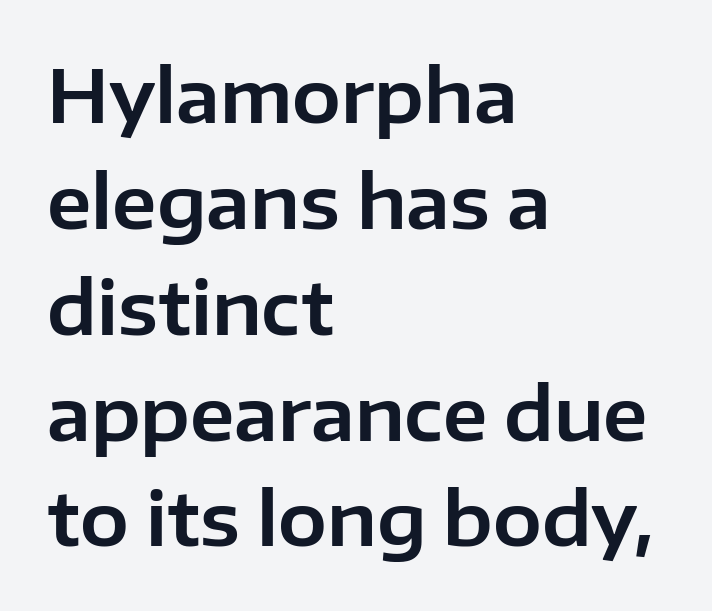
{"serif": "no", "italic": "no", "width": "normal", "stroke_contrast": "low", "x_height": "medium", "monospaced": "no", "underline": "no", "align": "left", "line_spacing": "normal", "line_spacing_ratio": 1.45, "letter_spacing": "normal", "letter_spacing_em": 0.0, "glyph_px": 73}
